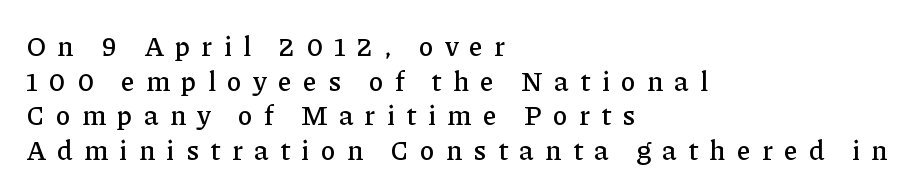
{"italic": "no", "underline": "no", "align": "left", "line_spacing": "normal", "line_spacing_ratio": 1.28, "letter_spacing": "wide", "letter_spacing_em": 0.42, "glyph_px": 27}
